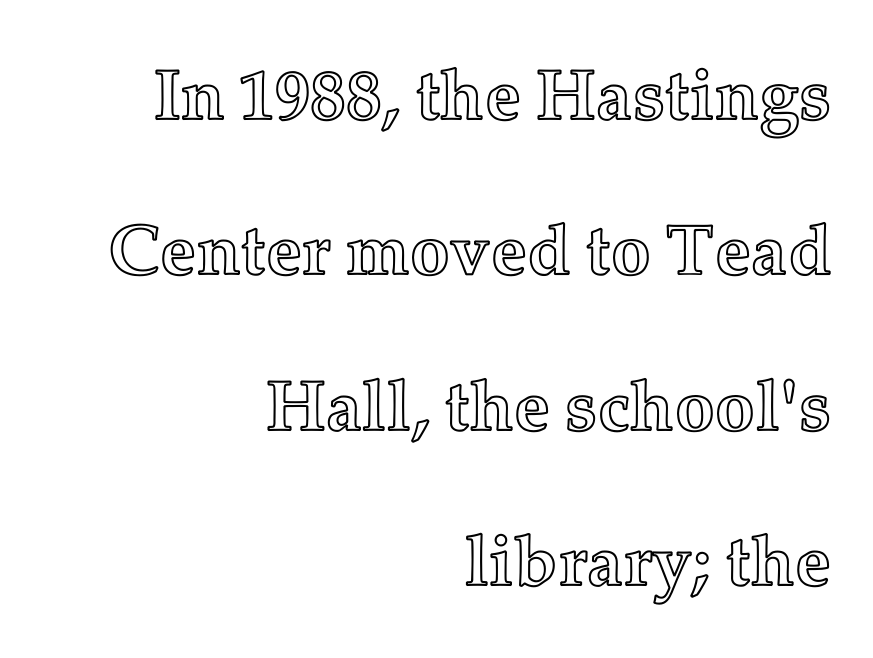
Q: Is the text italic (slanted)? A: No, it is upright.
Q: Is the text underlined? A: No.
Q: How is the paragraph aligned? A: Right-aligned.
Q: Is the spacing between letters normal or unusually wide? A: Normal.
Q: Is the spacing between lines tight, normal or loose? A: Loose.
Q: Width (condensed, normal, or wide)? A: Normal.
Q: x-height? A: Medium.
Q: Monospaced? A: No.
